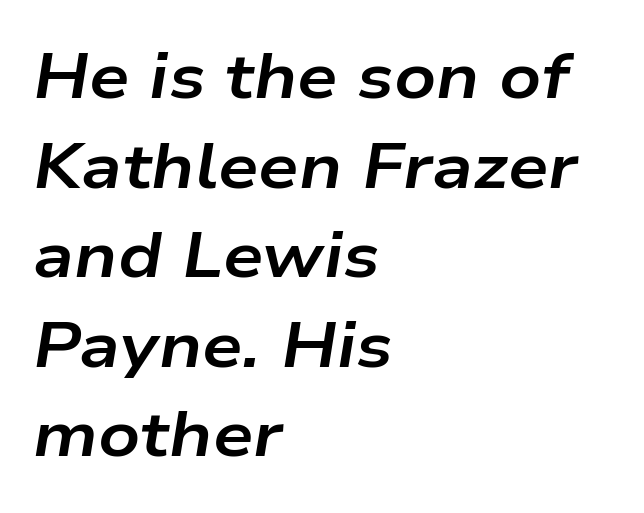
The image shows 64 px bold, wide type, italic (leaning right); set left-aligned, normal line spacing (1.4x), normal letter spacing, not underlined; low stroke contrast and a medium x-height.
